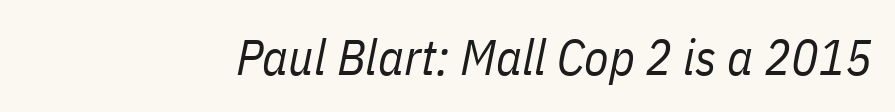
The image shows 50 px regular-weight, condensed type, italic (leaning right); set right-aligned, normal letter spacing, not underlined; low stroke contrast and a medium x-height.
